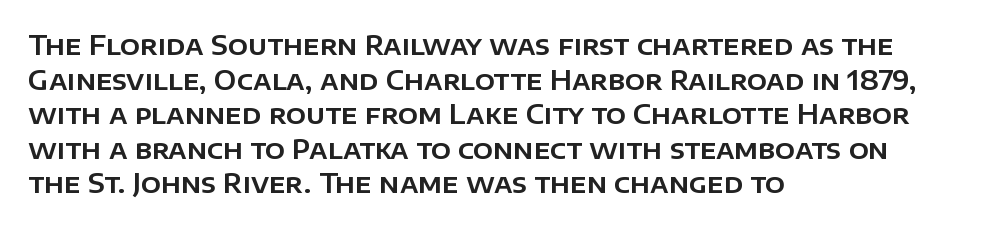
The image shows 26 px text type, upright; set left-aligned, normal line spacing (1.33x), normal letter spacing, not underlined.
